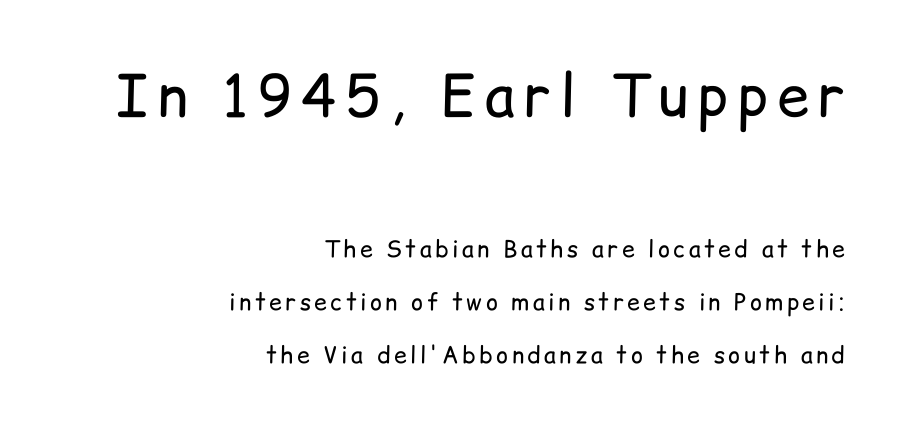
Q: Is the text bold? A: No.
Q: Is the text italic (slanted)? A: No, it is upright.
Q: Is the typeface a serif or a sans-serif typeface? A: Sans-serif.
Q: Is the text underlined? A: No.
Q: How is the paragraph aligned? A: Right-aligned.
Q: Is the spacing between lines tight, normal or loose? A: Loose.
Q: Which block of text is set in a larger size, the first (top) or the second (bottom)? A: The first (top) one.
Q: Width (condensed, normal, or wide)? A: Normal.
Q: Stroke contrast? A: Low.
Q: x-height? A: Medium.
Q: Monospaced? A: No.
